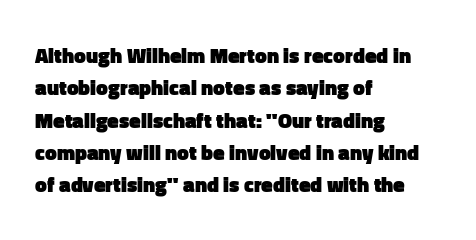
{"italic": "no", "bold": "yes", "underline": "no", "align": "left", "line_spacing": "normal", "line_spacing_ratio": 1.54, "letter_spacing": "normal", "letter_spacing_em": 0.0, "glyph_px": 21}
